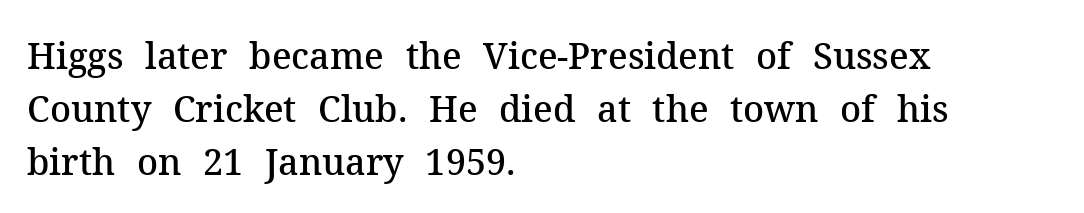
{"serif": "yes", "italic": "no", "bold": "semi", "weight": "semibold", "width": "normal", "stroke_contrast": "medium", "x_height": "medium", "monospaced": "no", "underline": "no", "align": "left", "line_spacing": "normal", "line_spacing_ratio": 1.47, "letter_spacing": "normal", "letter_spacing_em": 0.0, "glyph_px": 36}
